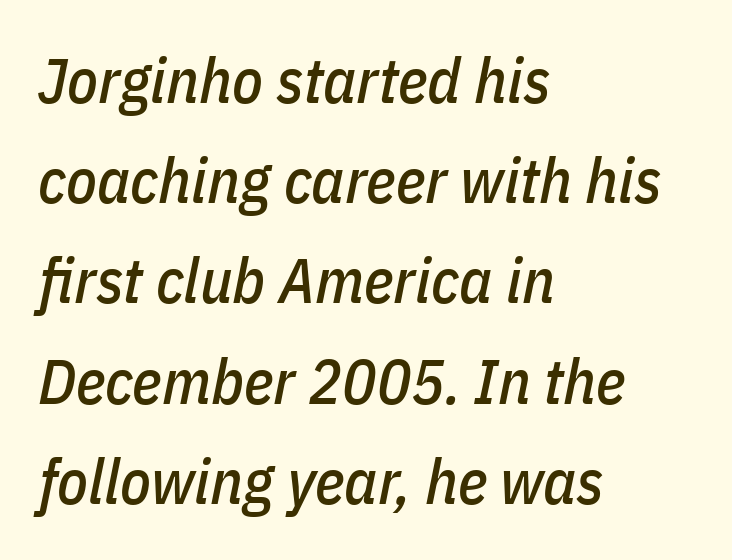
Notice how descenders clear the ascenders below comfortably — that's standard leading. The letters sit at their default tracking, neither squeezed nor spread. This is oblique type, the kind used for emphasis or titles. Horizontally, the lines are justified to the leading edge only.
